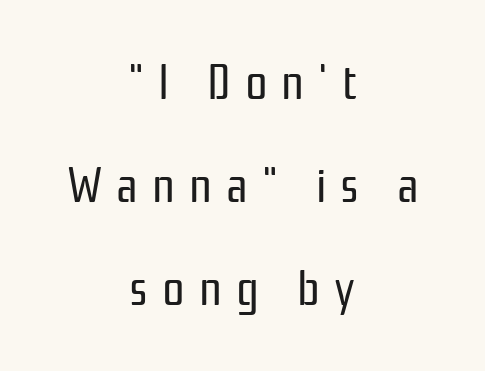
Q: Is the text bold? A: No.
Q: Is the text italic (slanted)? A: No, it is upright.
Q: Is the typeface a serif or a sans-serif typeface? A: Sans-serif.
Q: Is the text underlined? A: No.
Q: How is the paragraph aligned? A: Centered.
Q: Is the spacing between letters normal or unusually wide? A: Unusually wide.
Q: Is the spacing between lines tight, normal or loose? A: Loose.
Q: Width (condensed, normal, or wide)? A: Condensed.
Q: Stroke contrast? A: Low.
Q: x-height? A: Medium.
Q: Monospaced? A: No.
